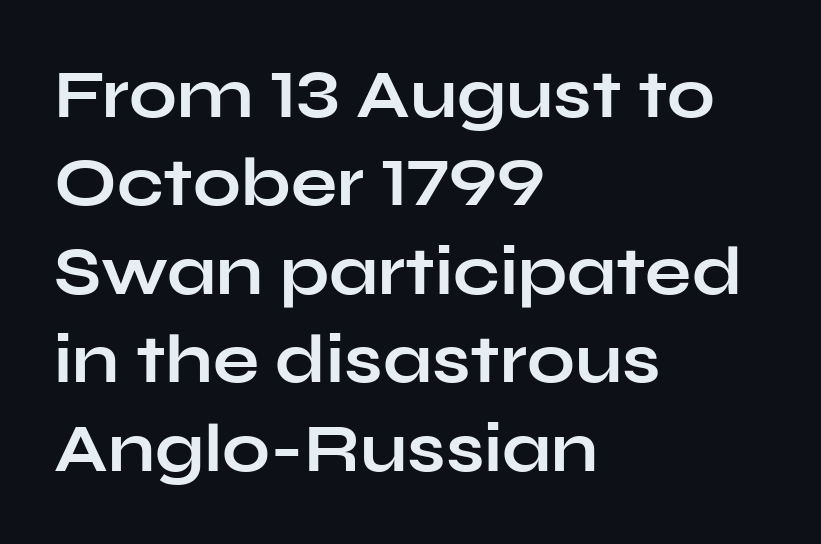
The image shows 68 px bold, wide sans-serif type, upright; set left-aligned, normal line spacing (1.3x), normal letter spacing, not underlined; low stroke contrast and a medium x-height.
